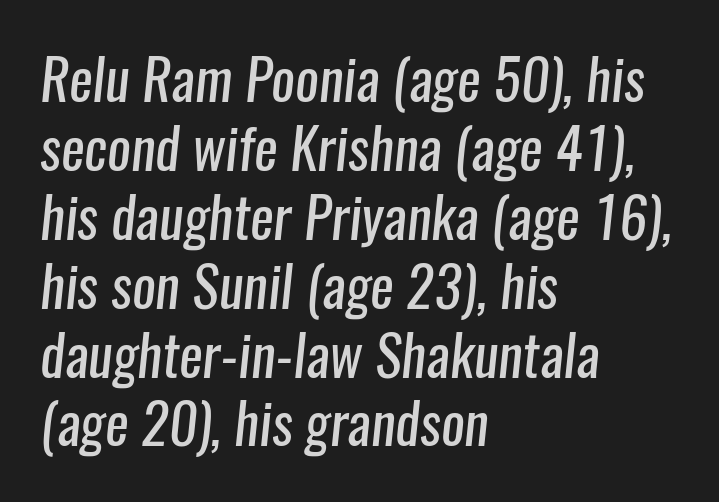
The image shows 56 px regular-weight, condensed sans-serif type; set left-aligned, line spacing 1.23x, normal letter spacing, not underlined; low stroke contrast and a medium x-height.
